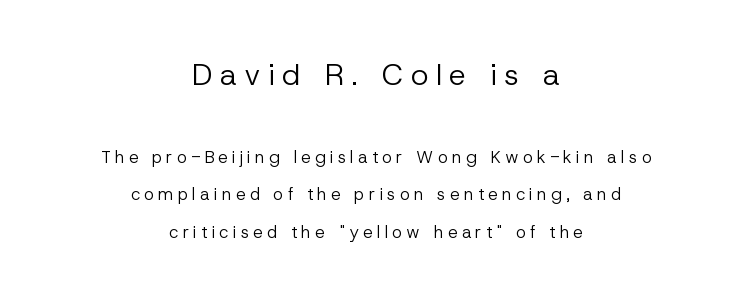
The passage shown is typeset with a sans-serif family. Visually, the top section dominates because its glyphs are scaled up. Nobody drew a line under any word here. The gaps between neighbouring characters are conspicuously large. The font's upright variant was chosen for this text. Looks like regular typesetting: each glyph gets only the width it needs.
